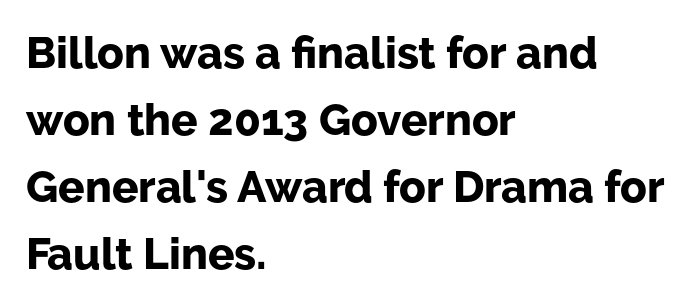
Q: Is the text bold? A: Yes.
Q: Is the text italic (slanted)? A: No, it is upright.
Q: Is the typeface a serif or a sans-serif typeface? A: Sans-serif.
Q: Is the text underlined? A: No.
Q: How is the paragraph aligned? A: Left-aligned.
Q: Is the spacing between letters normal or unusually wide? A: Normal.
Q: Is the spacing between lines tight, normal or loose? A: Normal.
Q: Width (condensed, normal, or wide)? A: Normal.
Q: Stroke contrast? A: Low.
Q: x-height? A: Medium.
Q: Monospaced? A: No.
